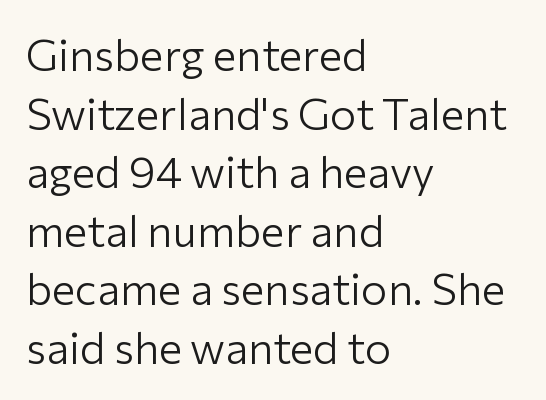
The weight tops out at a normal text grade. Spacing verdict: proportional, widths tailored to each character. Are there feet on the stems? There aren't — it's a sans. Horizontal bands of white between lines are of average thickness.
